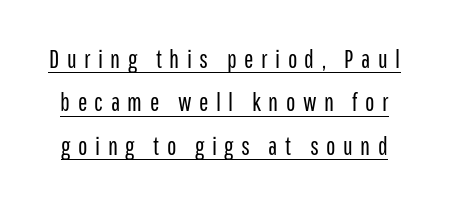
{"italic": "no", "bold": "no", "underline": "yes", "line_spacing_ratio": 1.74, "letter_spacing": "wide", "letter_spacing_em": 0.3, "glyph_px": 25}
